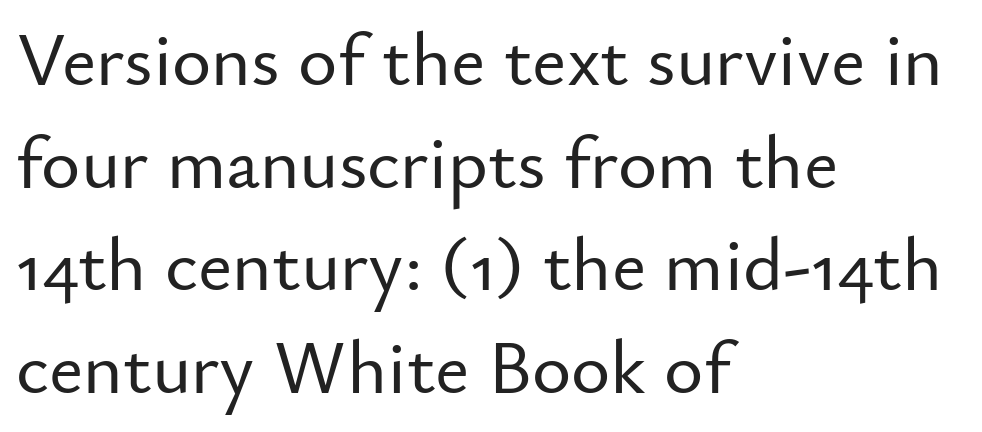
Q: Is the text italic (slanted)? A: No, it is upright.
Q: Is the typeface a serif or a sans-serif typeface? A: Sans-serif.
Q: Is the text underlined? A: No.
Q: How is the paragraph aligned? A: Left-aligned.
Q: Is the spacing between letters normal or unusually wide? A: Normal.
Q: Is the spacing between lines tight, normal or loose? A: Normal.
Q: Width (condensed, normal, or wide)? A: Normal.
Q: Stroke contrast? A: Low.
Q: x-height? A: Small.
Q: Monospaced? A: No.
